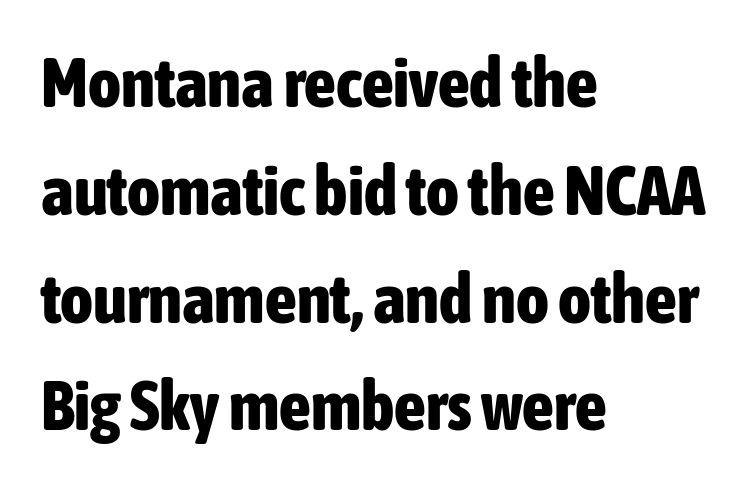
The image shows 70 px bold, condensed sans-serif type, upright; set left-aligned, normal line spacing (1.54x), normal letter spacing, not underlined; low stroke contrast and a medium x-height.
